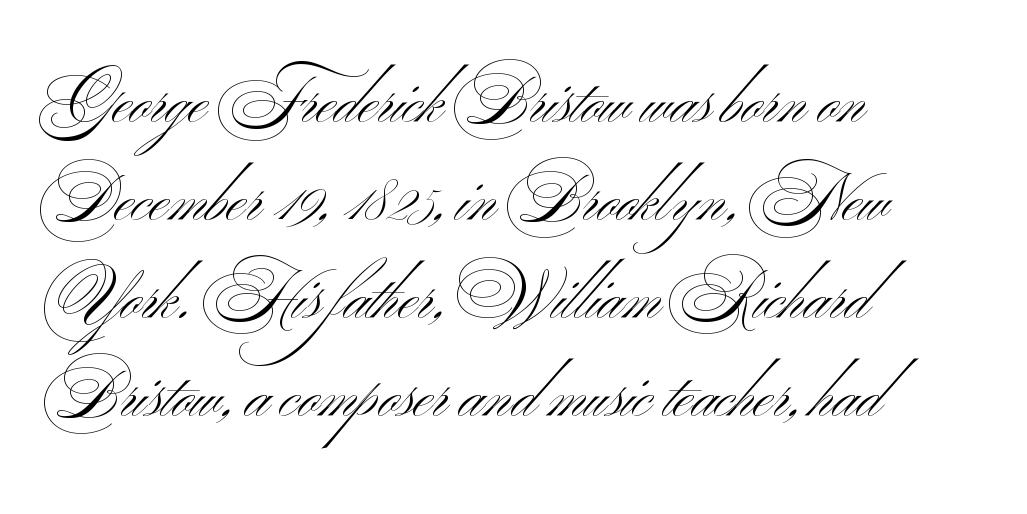
Q: Is the text bold? A: No.
Q: Is the typeface a serif or a sans-serif typeface? A: Sans-serif.
Q: Is the text underlined? A: No.
Q: How is the paragraph aligned? A: Left-aligned.
Q: Is the spacing between letters normal or unusually wide? A: Normal.
Q: Is the spacing between lines tight, normal or loose? A: Normal.
Q: Width (condensed, normal, or wide)? A: Wide.
Q: Stroke contrast? A: Medium.
Q: x-height? A: Small.
Q: Monospaced? A: No.
